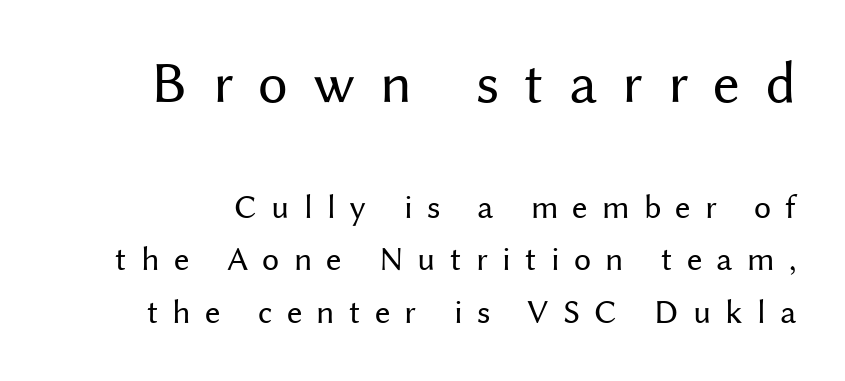
{"serif": "no", "italic": "no", "bold": "no", "weight": "regular", "width": "normal", "stroke_contrast": "medium", "x_height": "medium", "monospaced": "no", "underline": "no", "line_spacing": "normal", "line_spacing_ratio": 1.54, "letter_spacing": "wide", "letter_spacing_em": 0.42, "larger_block": "first", "size_ratio": 1.74, "glyph_px": 59}
